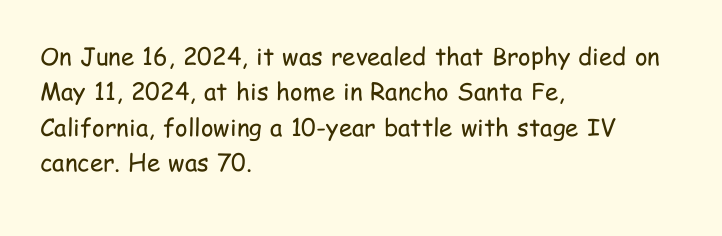
Q: Is the text bold? A: No.
Q: Is the text italic (slanted)? A: No, it is upright.
Q: Is the text underlined? A: No.
Q: How is the paragraph aligned? A: Left-aligned.
Q: Is the spacing between letters normal or unusually wide? A: Normal.
Q: Is the spacing between lines tight, normal or loose? A: Normal.
